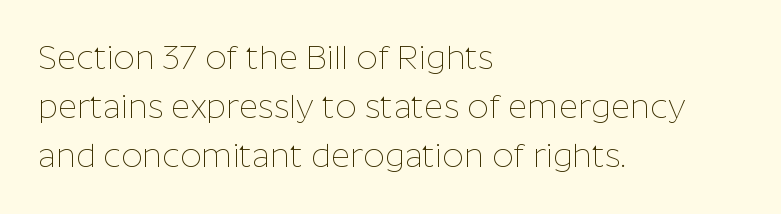
The image shows 33 px thin sans-serif type, upright; set left-aligned, normal line spacing (1.49x), normal letter spacing, not underlined; low stroke contrast and a medium x-height.
